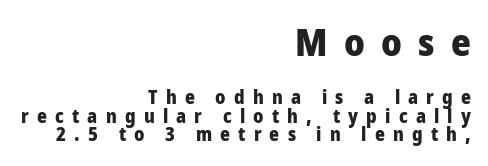
{"serif": "no", "italic": "no", "bold": "yes", "weight": "heavy", "width": "condensed", "stroke_contrast": "low", "x_height": "large", "monospaced": "no", "underline": "no", "align": "right", "line_spacing": "tight", "line_spacing_ratio": 0.97, "letter_spacing": "wide", "letter_spacing_em": 0.43, "larger_block": "first", "size_ratio": 2.0, "glyph_px": 38}
